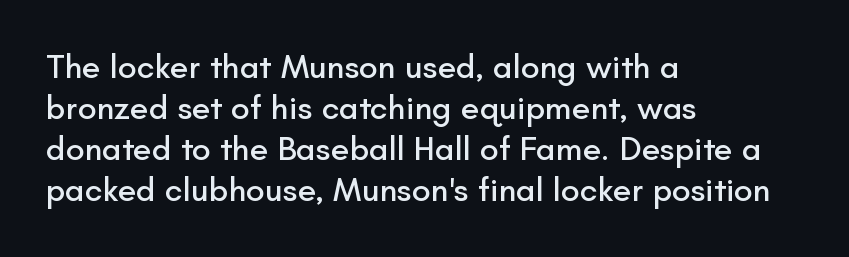
Varying glyph widths throughout — classic text-font behaviour. You can tell it's not italic because the verticals are truly vertical. Where is the straight margin? On the left. Each letter's strokes conclude bluntly, with no projecting serifs. Letter spacing: default. Nobody drew a line under any word here.
